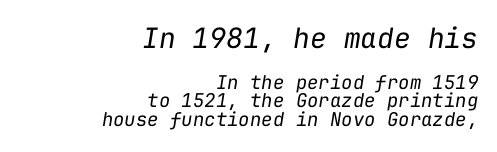
{"italic": "yes", "lean": "right", "slant_degrees": 9, "bold": "no", "weight": "regular", "width": "normal", "stroke_contrast": "low", "x_height": "medium", "monospaced": "yes", "underline": "no", "align": "right", "line_spacing": "tight", "line_spacing_ratio": 0.98, "letter_spacing": "normal", "letter_spacing_em": 0.0, "larger_block": "first", "size_ratio": 1.47, "glyph_px": 28}
